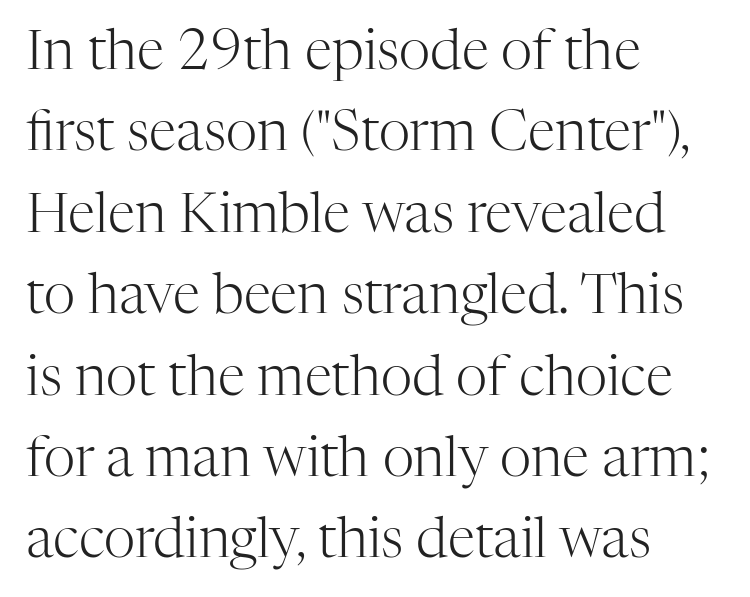
{"serif": "yes", "italic": "no", "bold": "no", "weight": "light", "width": "normal", "stroke_contrast": "high", "x_height": "medium", "monospaced": "no", "underline": "no", "align": "left", "line_spacing": "normal", "line_spacing_ratio": 1.48, "letter_spacing": "normal", "letter_spacing_em": 0.0, "glyph_px": 55}
